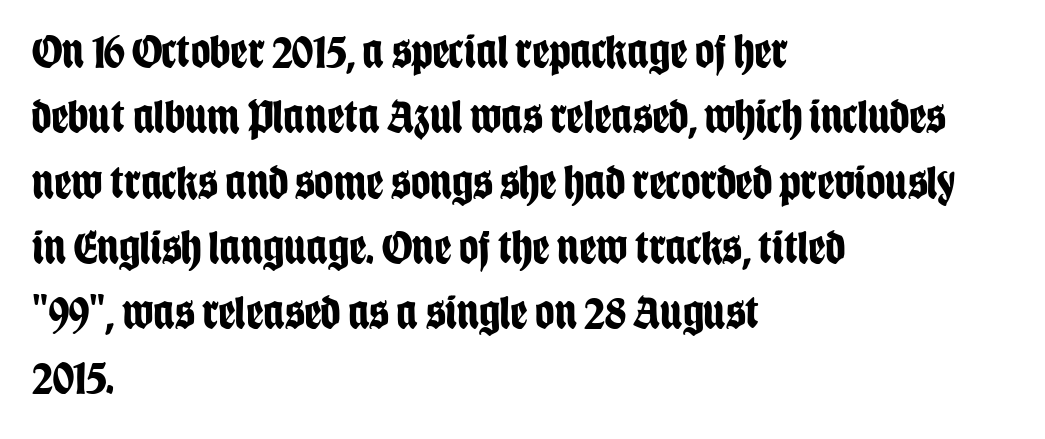
The image shows 48 px bold, condensed sans-serif type, upright; set left-aligned, normal line spacing (1.36x), normal letter spacing, not underlined; low stroke contrast and a large x-height.
